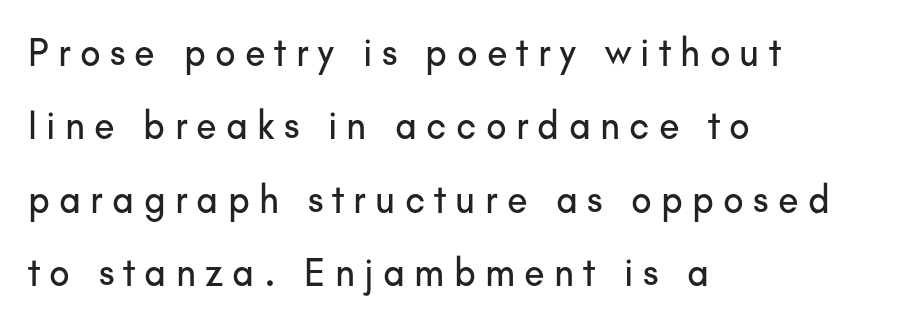
Regarding leading, the lines here are spaced well apart. The strip under each line holds only bare page. I'd call this a sans setting — the letters go barefoot. The typography opts for an upright posture over an oblique one.
